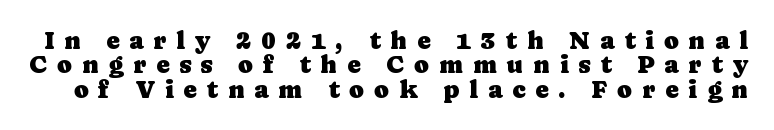
Is the letter spacing exaggerated? Yes — the characters are pushed far apart. The space beneath each line is pristine and unruled. Vertical spacing — tight. The lettering stays uniformly vertical, giving the passage a roman look.
